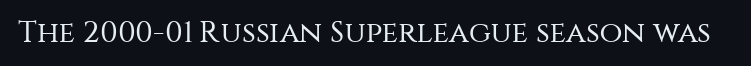
The image shows 30 px regular-weight sans-serif type, upright; set normal letter spacing, not underlined; medium stroke contrast and a large x-height.
